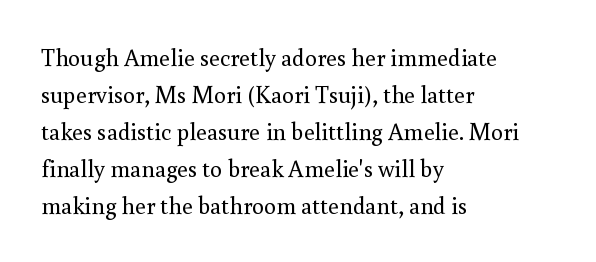
Vertical strokes here are truly vertical. Every row of glyphs begins at an identical x-position on the left. Between one letter and the next there's only the usual sliver of space. Only glyphs here, with clear space below each row.
